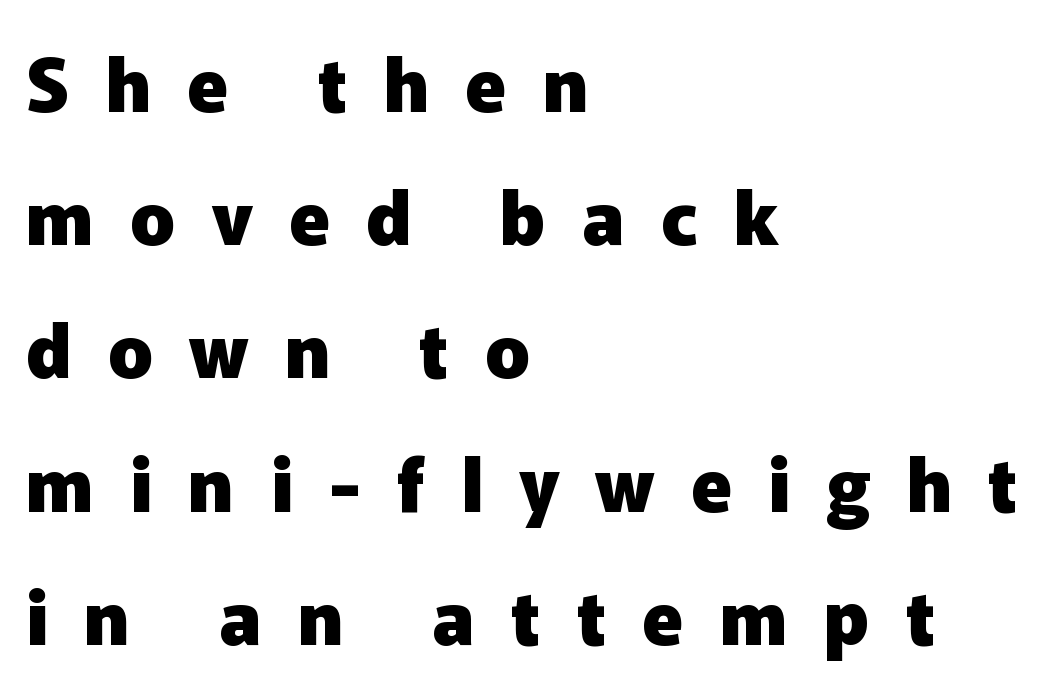
The image shows 74 px heavy sans-serif type, upright; set left-aligned, line spacing 1.8x, unusually wide letter spacing (+0.49 em), not underlined; low stroke contrast and a medium x-height.
